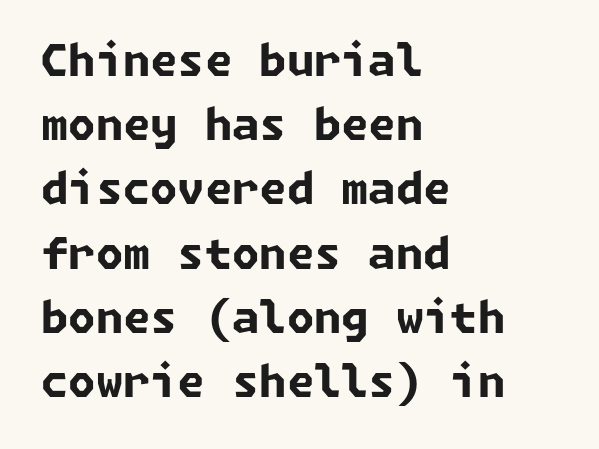
The image shows 44 px bold sans-serif type; set left-aligned, normal line spacing (1.46x), normal letter spacing, not underlined; low stroke contrast and a medium x-height.
